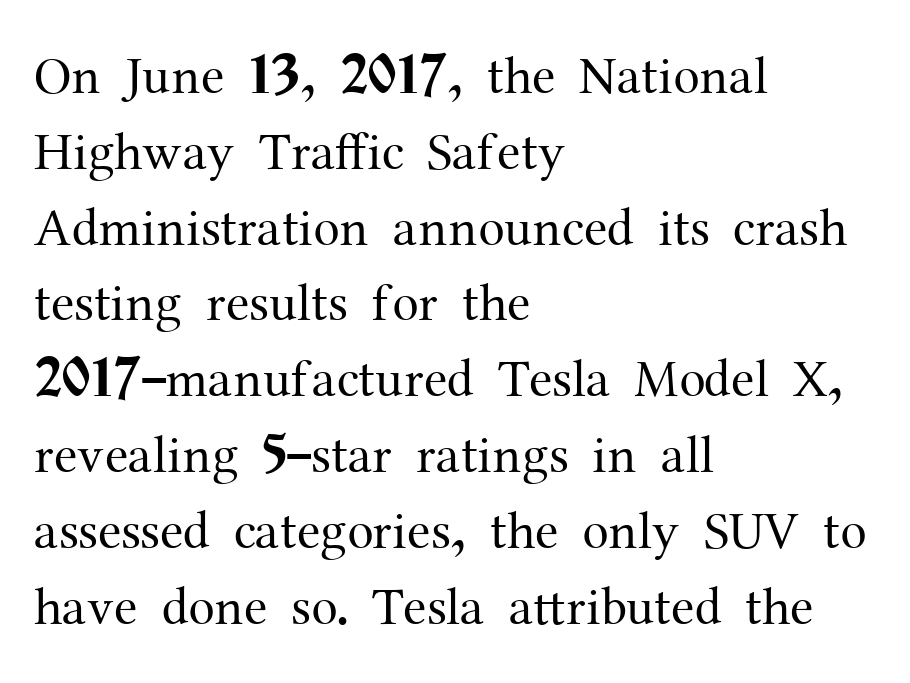
The image shows 53 px regular-weight serif type, upright; set left-aligned, normal line spacing (1.43x), normal letter spacing, not underlined; medium stroke contrast and a medium x-height.
